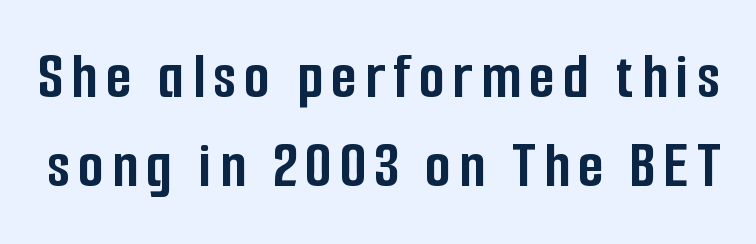
A typesetter would call this proportional, since set widths differ per character. Summary of vertical rhythm: regular, with standard interline spacing. A full-strength bold gives these letters their thick strokes. Every stem runs plumb, perpendicular to the baseline. Note: no serifs on the glyphs. Descenders are the only things crossing below the line.
